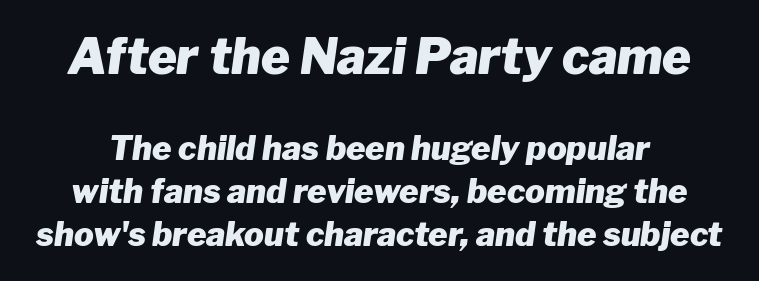
Weight: bold. Italic? Definitely — the glyphs are oblique. Lines of text with bare space underneath. Regular leading.
